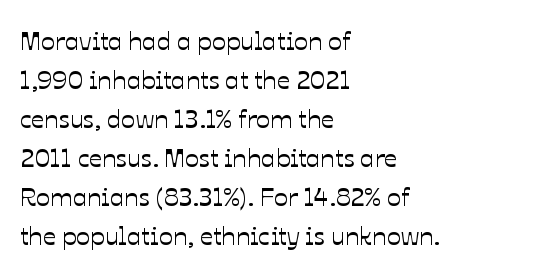
{"italic": "no", "underline": "no", "align": "left", "line_spacing": "normal", "line_spacing_ratio": 1.5, "letter_spacing": "normal", "letter_spacing_em": 0.0, "glyph_px": 26}
